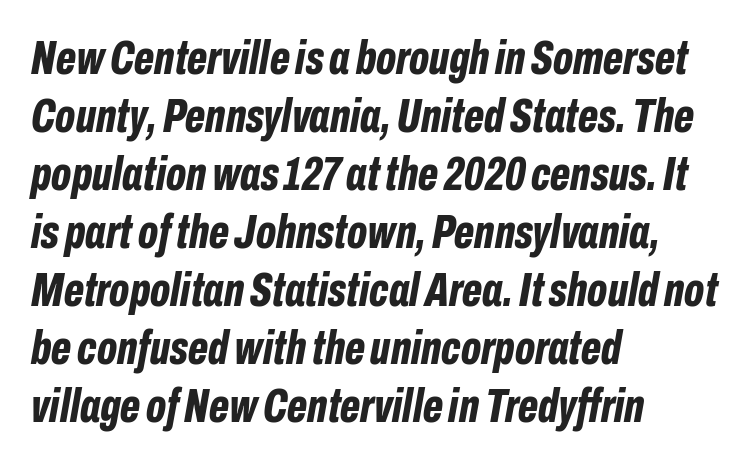
{"italic": "yes", "lean": "right", "slant_degrees": 10, "bold": "yes", "weight": "bold", "width": "condensed", "stroke_contrast": "low", "x_height": "medium", "monospaced": "no", "underline": "no", "align": "left", "line_spacing_ratio": 1.21, "letter_spacing": "normal", "letter_spacing_em": 0.0, "glyph_px": 48}
